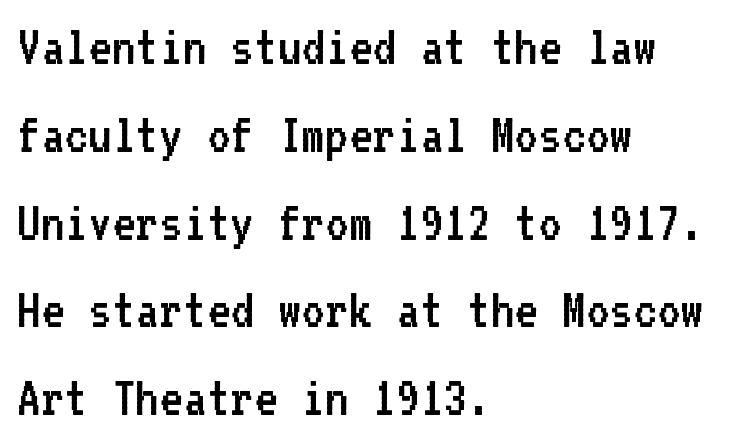
{"serif": "no", "italic": "no", "bold": "no", "weight": "regular", "width": "normal", "stroke_contrast": "low", "x_height": "medium", "monospaced": "yes", "underline": "no", "align": "left", "line_spacing": "normal", "line_spacing_ratio": 1.54, "letter_spacing": "normal", "letter_spacing_em": 0.0, "glyph_px": 57}
